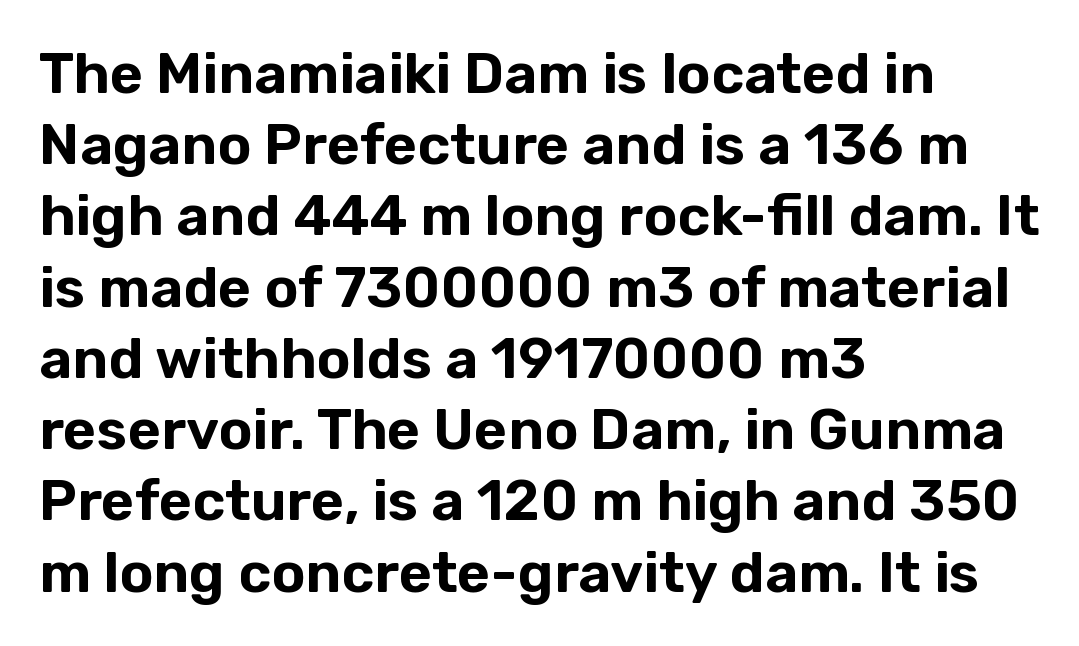
{"serif": "no", "italic": "no", "width": "normal", "stroke_contrast": "low", "x_height": "medium", "monospaced": "no", "underline": "no", "align": "left", "line_spacing": "normal", "line_spacing_ratio": 1.25, "letter_spacing": "normal", "letter_spacing_em": 0.0, "glyph_px": 57}
